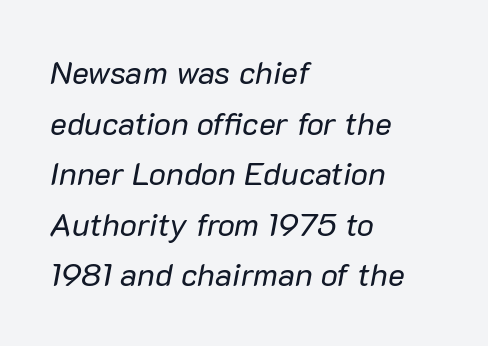
The image shows 32 px regular-weight type, italic (leaning right); set left-aligned, normal line spacing (1.58x), normal letter spacing, not underlined; low stroke contrast and a medium x-height.
